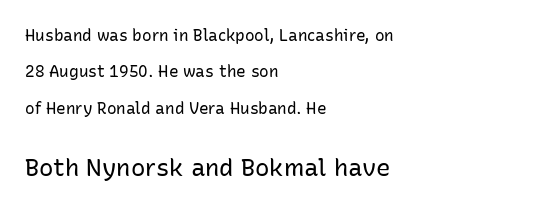
Observe the ordinary spacing: letters are neighbours, not strangers. Designer's note — italics off, roman on. The space between consecutive lines is lavish. Letters rest on an invisible, unmarked baseline.
